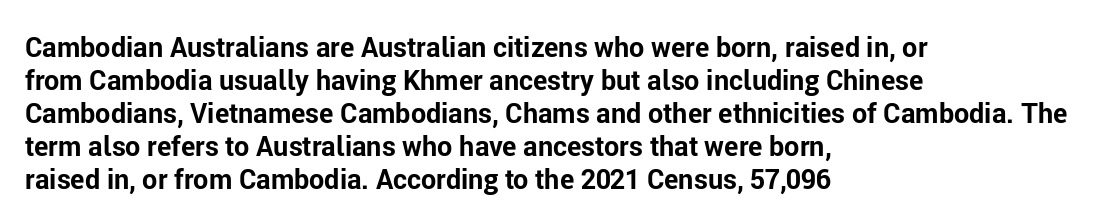
Q: Is the text bold? A: Yes.
Q: Is the text italic (slanted)? A: No, it is upright.
Q: Is the text underlined? A: No.
Q: How is the paragraph aligned? A: Left-aligned.
Q: Is the spacing between letters normal or unusually wide? A: Normal.
